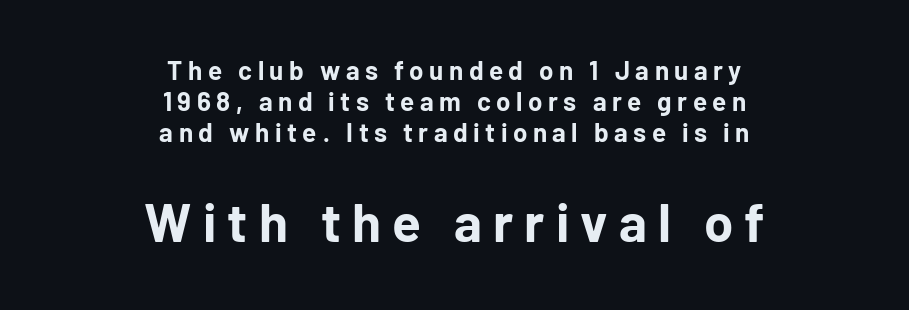
The image shows 53 px bold sans-serif type, upright; set centered, line spacing 1.19x, unusually wide letter spacing (+0.21 em), not underlined; the second (bottom) block is 2.04x larger; low stroke contrast and a medium x-height.
